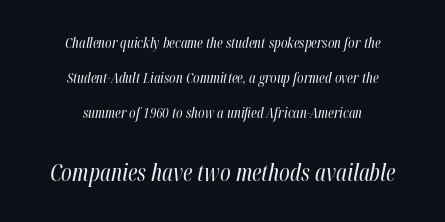
The image shows 23 px text type, italic (leaning right); set centered, loose line spacing (2.5x), normal letter spacing, not underlined; the second (bottom) block is 1.64x larger.
